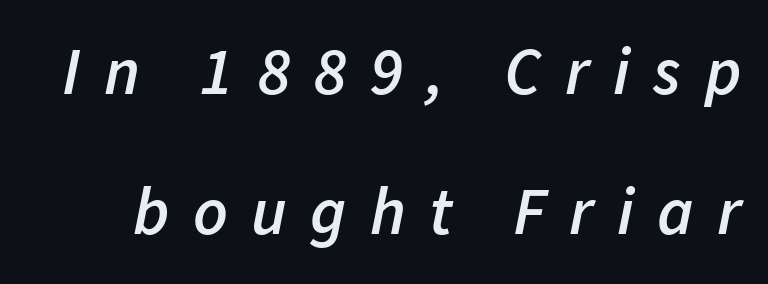
{"italic": "yes", "lean": "right", "slant_degrees": 11, "bold": "semi", "weight": "semibold", "width": "normal", "stroke_contrast": "low", "x_height": "medium", "monospaced": "no", "underline": "no", "line_spacing": "loose", "line_spacing_ratio": 2.09, "letter_spacing": "wide", "letter_spacing_em": 0.35, "glyph_px": 67}
